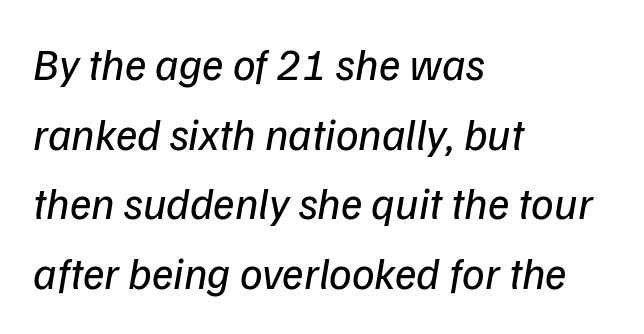
The image shows 45 px regular-weight type, italic (leaning right); set left-aligned, normal line spacing (1.55x), normal letter spacing, not underlined; low stroke contrast and a medium x-height.
